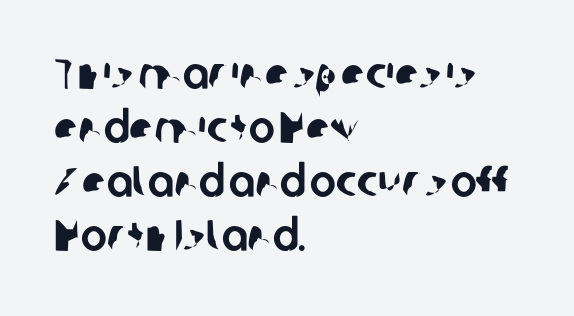
The characters display no serif detailing; their extremities are plain. The gaps between neighbouring characters are ordinary and unremarkable. Leftover space on each line is placed entirely after the last word. Clear beneath every line of the passage. The face used here is proportionally spaced, like ordinary book or web type.
